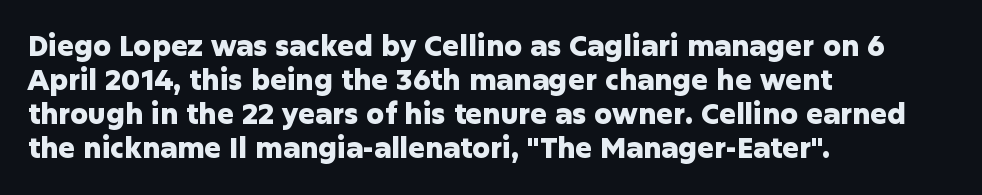
These lines are composed in type without serifs. You could not count columns in this text — the font is proportionally spaced. Pretty heavy lettering here — definitely bold. Teacher's note: observe the even left margin — that is flush-left alignment.
